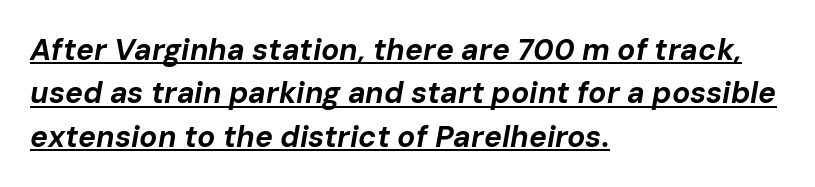
A typesetter would call this leading conventional body-copy spacing. Emphasis-style slanted type is in use. Somebody hit Ctrl+U on this one — the words are underlined. Note the varied advance widths — an 'i' is clearly narrower than an 'm'. The rag falls on the right side of this text block.
